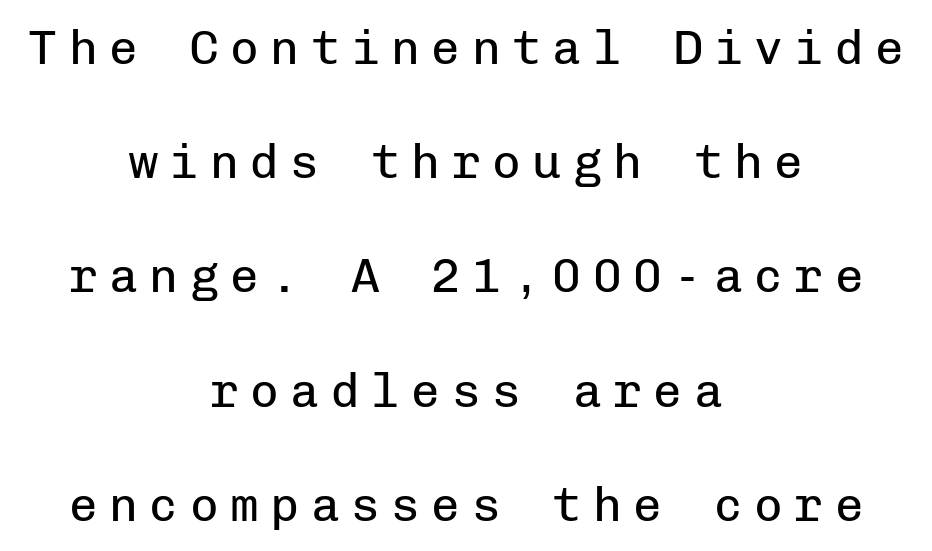
Descenders hang freely into open space. Nothing sits at the stroke ends, so this counts as sans-serif. Alignment: centered. The lettering holds an erect, upright posture throughout.
